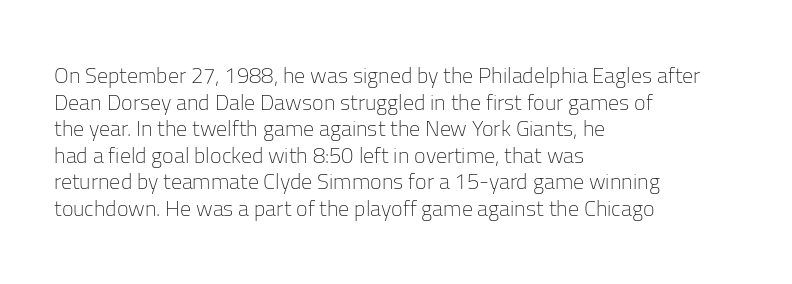
Q: Is the text bold? A: No.
Q: Is the text italic (slanted)? A: No, it is upright.
Q: Is the text underlined? A: No.
Q: How is the paragraph aligned? A: Left-aligned.
Q: Is the spacing between letters normal or unusually wide? A: Normal.
